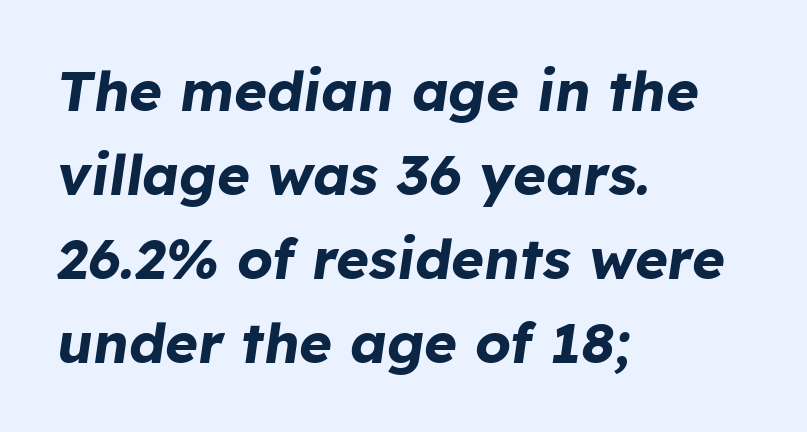
Students, note that the glyphs here touch the page at normal intervals. Set as a true bold cut, around the 700 mark. Quick note: underline off. Compared with typical paragraphs, the rows here are spaced about the same.
